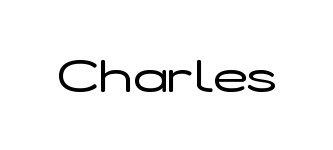
Q: Is the text bold? A: No.
Q: Is the text italic (slanted)? A: No, it is upright.
Q: Is the typeface a serif or a sans-serif typeface? A: Sans-serif.
Q: Is the text underlined? A: No.
Q: Is the spacing between letters normal or unusually wide? A: Normal.
Q: Width (condensed, normal, or wide)? A: Wide.
Q: Stroke contrast? A: Low.
Q: x-height? A: Medium.
Q: Monospaced? A: No.
